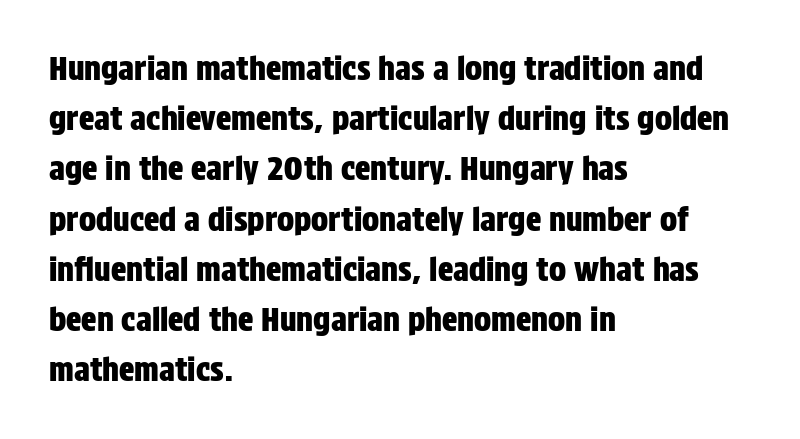
The image shows 32 px condensed sans-serif type, upright; set left-aligned, normal line spacing (1.57x), normal letter spacing, not underlined; low stroke contrast and a large x-height.
